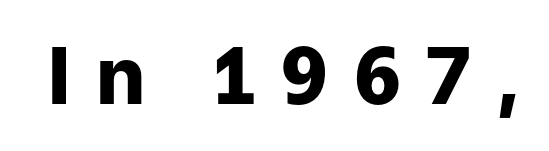
The image shows 78 px heavy sans-serif type, upright; set unusually wide letter spacing (+0.33 em), not underlined; low stroke contrast and a medium x-height.
